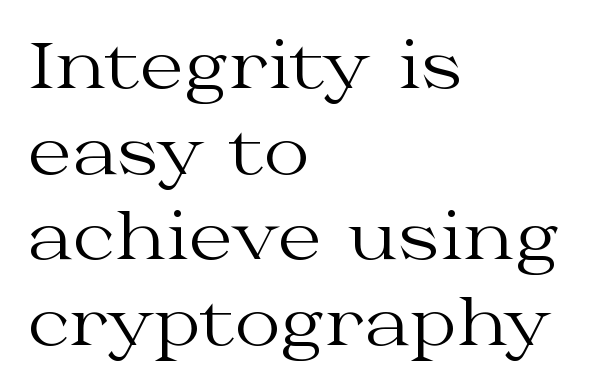
{"serif": "yes", "italic": "no", "bold": "no", "weight": "regular", "width": "wide", "stroke_contrast": "medium", "x_height": "medium", "monospaced": "no", "underline": "no", "align": "left", "line_spacing": "normal", "line_spacing_ratio": 1.36, "letter_spacing": "normal", "letter_spacing_em": 0.0, "glyph_px": 63}
